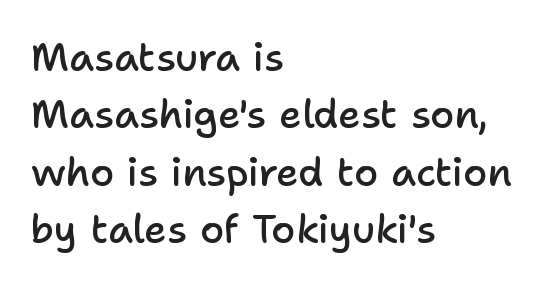
Q: Is the text bold? A: Semi-bold.
Q: Is the text italic (slanted)? A: No, it is upright.
Q: Is the typeface a serif or a sans-serif typeface? A: Sans-serif.
Q: Is the text underlined? A: No.
Q: How is the paragraph aligned? A: Left-aligned.
Q: Is the spacing between letters normal or unusually wide? A: Normal.
Q: Is the spacing between lines tight, normal or loose? A: Normal.
Q: Width (condensed, normal, or wide)? A: Normal.
Q: Stroke contrast? A: Low.
Q: x-height? A: Medium.
Q: Monospaced? A: No.
